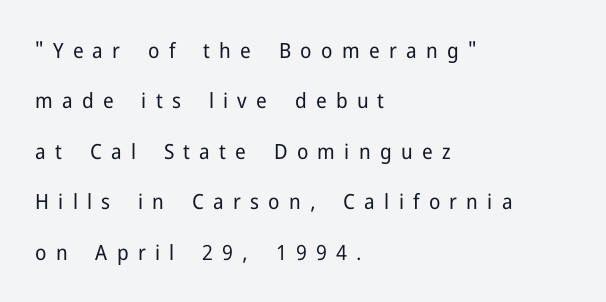
Descender tails drop into unmarked territory. This sample uses expanded letter spacing, leaving extra air between glyphs. Ink coverage per letter is moderate at most. Horizontally, the lines are justified to the leading edge only. The block of text is sparse from top to bottom, with ample space between rows. Every character sits straight up, as roman type does.
